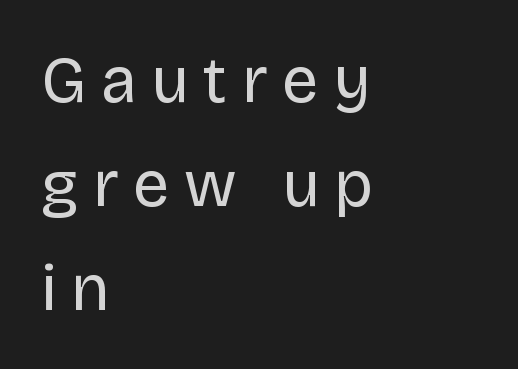
Nope, not italic — everything's standing straight. This sample is left-justified, so line endings fall wherever the words run out. Between one letter and the next there's a generous, obvious gap. Type style note: lacks serifs.
